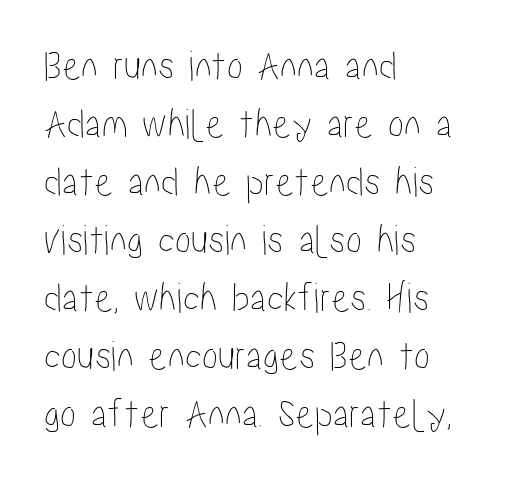
The setting favours the left margin, as ordinary paragraphs usually do. Normally led — the rows are evenly, conventionally spaced. Tracking value appears to be zero — textbook default spacing. The rendering uses natural spacing where letterforms have individual widths.
